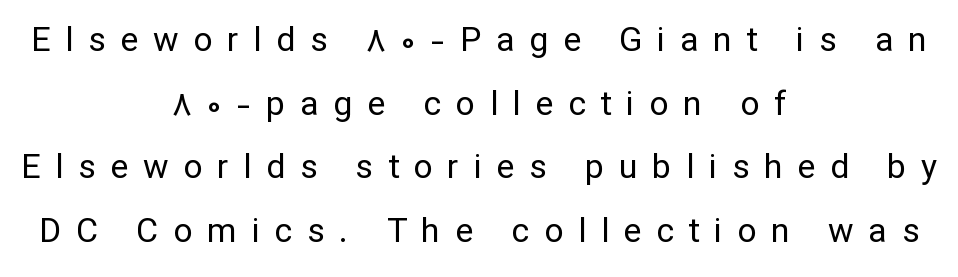
{"serif": "no", "italic": "no", "bold": "no", "weight": "regular", "width": "normal", "stroke_contrast": "low", "x_height": "medium", "monospaced": "no", "underline": "no", "align": "center", "line_spacing_ratio": 1.87, "letter_spacing": "wide", "letter_spacing_em": 0.43, "glyph_px": 34}
